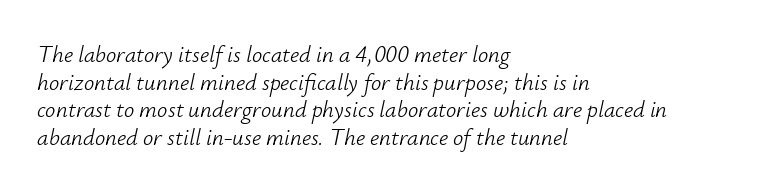
The image shows 23 px text type, italic (leaning right); set left-aligned, line spacing 1.2x, normal letter spacing, not underlined.
